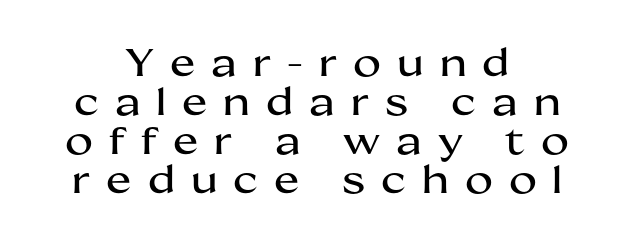
Q: Is the text italic (slanted)? A: No, it is upright.
Q: Is the text underlined? A: No.
Q: How is the paragraph aligned? A: Centered.
Q: Is the spacing between letters normal or unusually wide? A: Unusually wide.
Q: Is the spacing between lines tight, normal or loose? A: Tight.
Q: Width (condensed, normal, or wide)? A: Wide.
Q: Stroke contrast? A: Medium.
Q: x-height? A: Medium.
Q: Monospaced? A: No.
